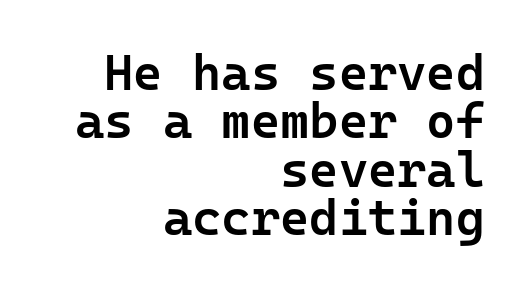
The image shows 50 px semibold sans-serif type, upright; set right-aligned, tight line spacing (0.97x), normal letter spacing, not underlined; low stroke contrast and a medium x-height.
